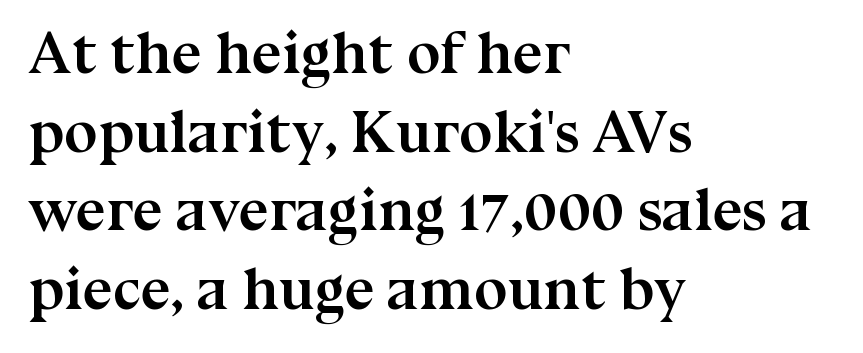
Q: Is the text bold? A: Yes.
Q: Is the text italic (slanted)? A: No, it is upright.
Q: Is the typeface a serif or a sans-serif typeface? A: Serif.
Q: Is the text underlined? A: No.
Q: How is the paragraph aligned? A: Left-aligned.
Q: Is the spacing between letters normal or unusually wide? A: Normal.
Q: Is the spacing between lines tight, normal or loose? A: Normal.
Q: Width (condensed, normal, or wide)? A: Normal.
Q: Stroke contrast? A: Medium.
Q: x-height? A: Medium.
Q: Monospaced? A: No.
